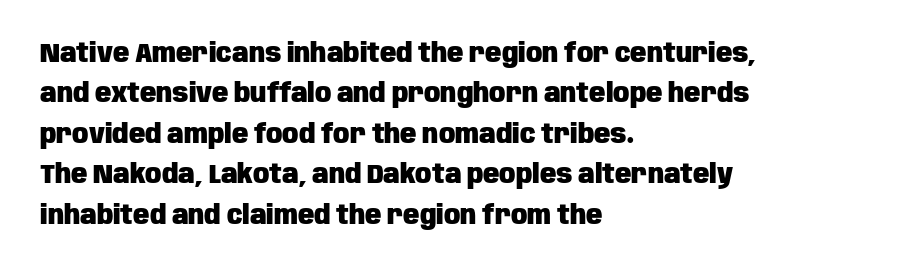
Q: Is the text bold? A: Yes.
Q: Is the text italic (slanted)? A: No, it is upright.
Q: Is the text underlined? A: No.
Q: How is the paragraph aligned? A: Left-aligned.
Q: Is the spacing between letters normal or unusually wide? A: Normal.
Q: Is the spacing between lines tight, normal or loose? A: Normal.
